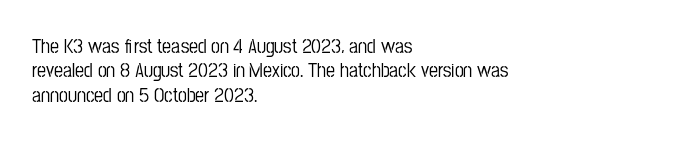
Q: Is the text italic (slanted)? A: No, it is upright.
Q: Is the text underlined? A: No.
Q: How is the paragraph aligned? A: Left-aligned.
Q: Is the spacing between letters normal or unusually wide? A: Normal.
